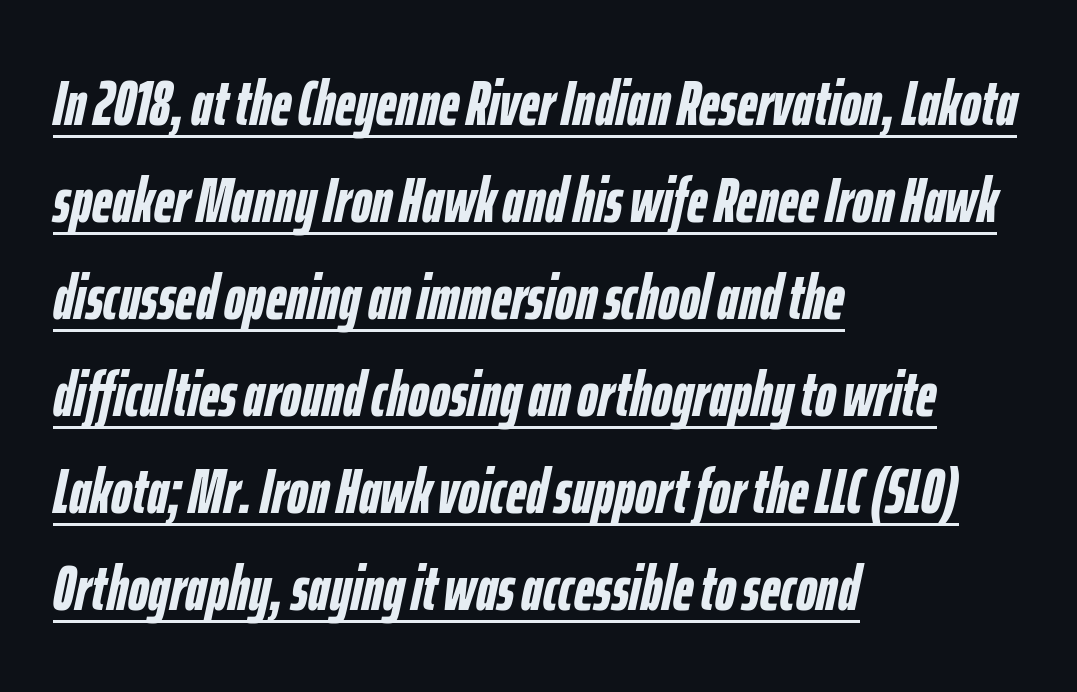
The image shows 63 px semibold, condensed type, italic (leaning right); set left-aligned, normal line spacing (1.54x), normal letter spacing, underlined; low stroke contrast and a medium x-height.
